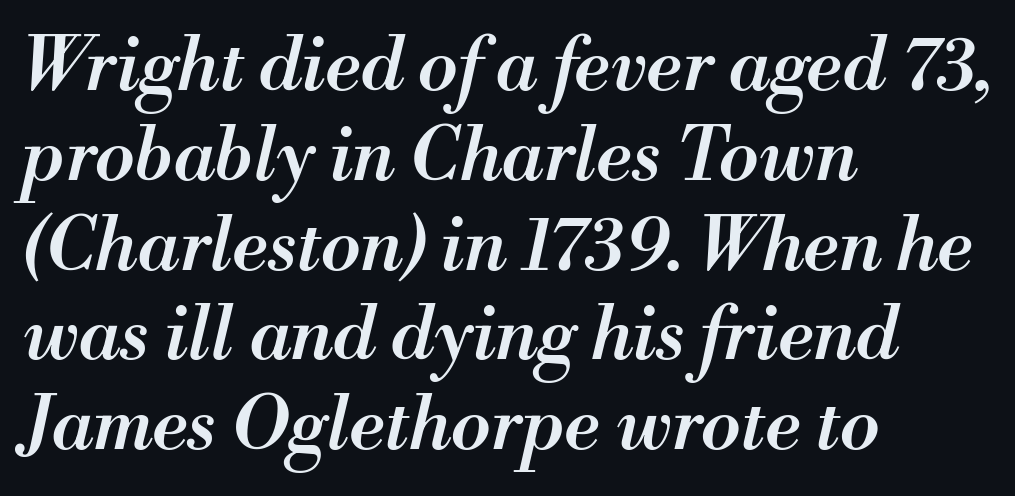
Honestly, the letter spacing is just normal — you wouldn't notice it. Leftover space on each line is placed entirely after the last word. The lettering tilts uniformly, giving the passage an italic look. The glyphs are unaccompanied by any horizontal stroke below them. What weight is shown? A semibold, between regular and bold.
